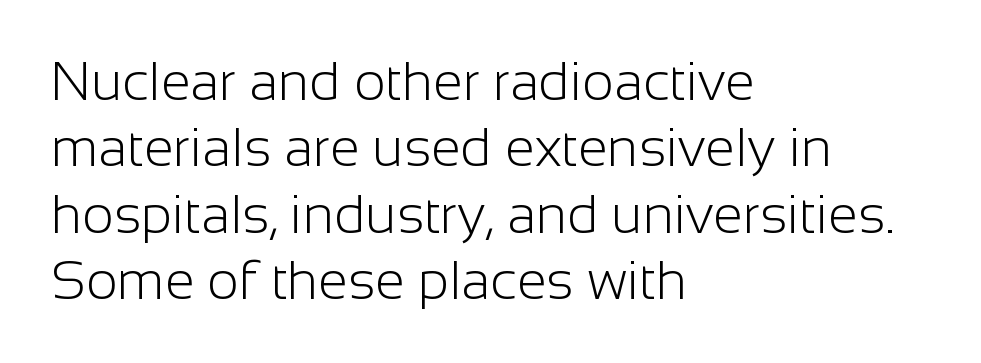
Reading down the block, your eye returns to a fixed left position each line. Descenders are the only things crossing below the line. The passage shown has conventional tracking throughout. Think of a printed novel: that variable character pitch is what you see here. The rendering shows plain stroke endings on the letterforms — a sans-serif design.
